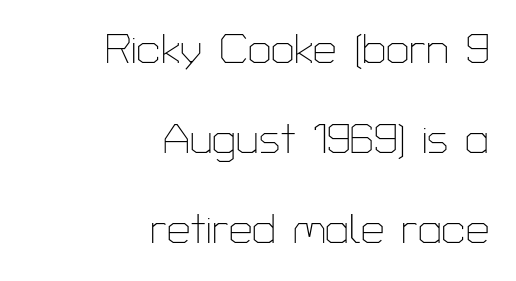
{"serif": "no", "italic": "no", "bold": "no", "weight": "thin", "width": "normal", "stroke_contrast": "low", "x_height": "medium", "monospaced": "no", "underline": "no", "align": "right", "line_spacing": "loose", "line_spacing_ratio": 2.14, "letter_spacing": "normal", "letter_spacing_em": 0.0, "glyph_px": 42}
